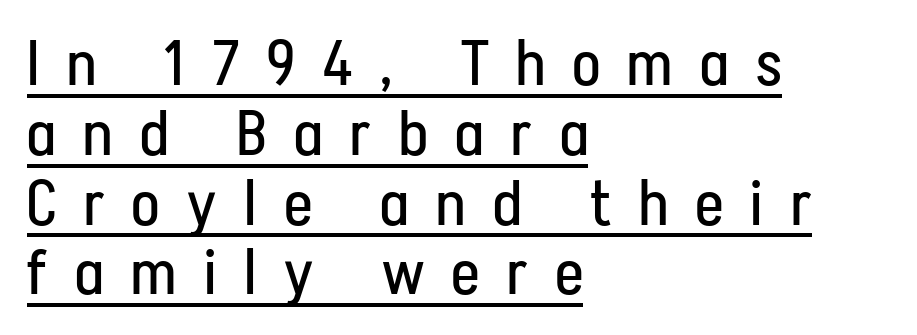
The lines are packed closely together with very little leading. Ordinary non-slanted type is in use. The rendering uses the underline text-decoration. Regarding serifs, this sample does without them. Is the letter spacing exaggerated? Yes — the characters are pushed far apart.
